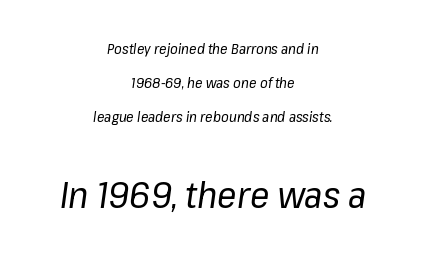
Q: Is the text bold? A: No.
Q: Is the text italic (slanted)? A: Yes, it leans right by about 8 degrees.
Q: Is the text underlined? A: No.
Q: How is the paragraph aligned? A: Centered.
Q: Is the spacing between letters normal or unusually wide? A: Normal.
Q: Is the spacing between lines tight, normal or loose? A: Loose.
Q: Which block of text is set in a larger size, the first (top) or the second (bottom)? A: The second (bottom) one.
Q: Width (condensed, normal, or wide)? A: Normal.
Q: Stroke contrast? A: Low.
Q: x-height? A: Medium.
Q: Monospaced? A: No.
